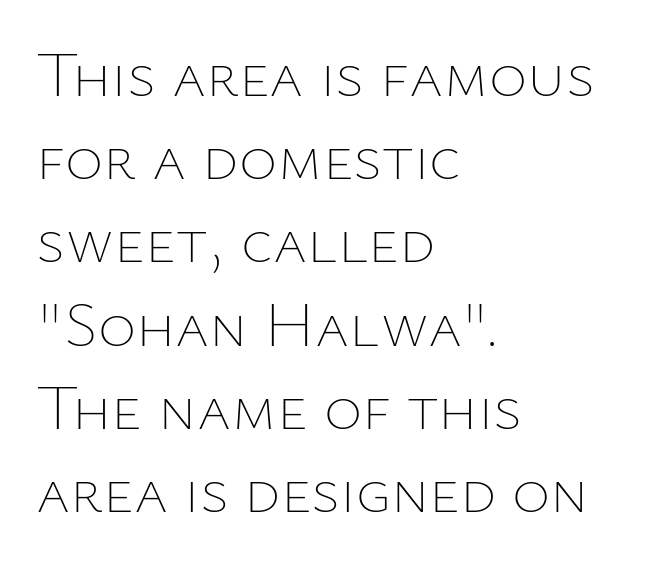
The image shows 65 px thin type, upright; set left-aligned, normal line spacing (1.28x), normal letter spacing, not underlined; low stroke contrast and a medium x-height.
